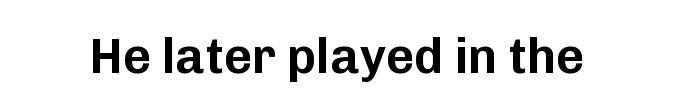
Glyph-to-glyph distance matches everyday printed text. A sans-serif font was chosen for this passage. Unmarked baselines from the first word to the last. The typography opts for an upright posture over an oblique one.
